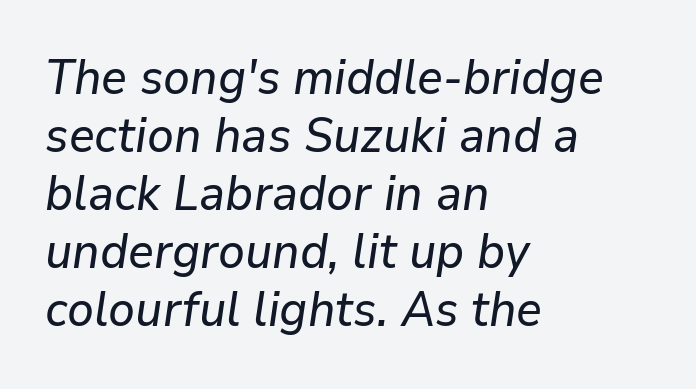
The image shows 48 px text type, italic (leaning right); set left-aligned, line spacing 1.21x, normal letter spacing, not underlined; low stroke contrast and a medium x-height.
